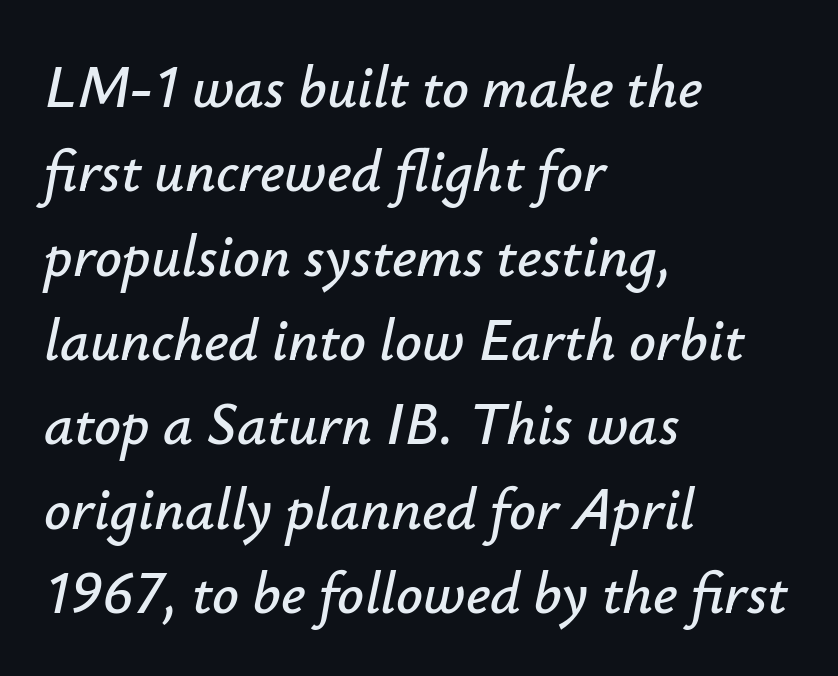
{"italic": "yes", "lean": "right", "slant_degrees": 12, "width": "normal", "stroke_contrast": "low", "x_height": "small", "monospaced": "no", "underline": "no", "align": "left", "line_spacing": "normal", "line_spacing_ratio": 1.43, "letter_spacing": "normal", "letter_spacing_em": 0.0, "glyph_px": 59}
